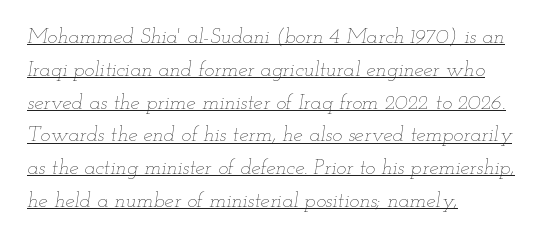
The image shows 21 px text type, italic (leaning right); set left-aligned, normal line spacing (1.56x), normal letter spacing, underlined.
